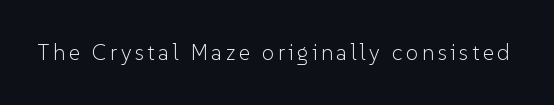
{"italic": "no", "bold": "no", "underline": "no", "glyph_px": 22}
